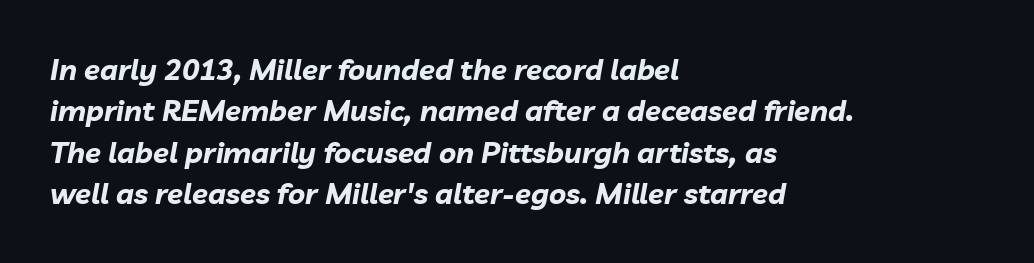
The image shows 29 px bold type, italic (leaning right); set left-aligned, normal line spacing (1.43x), normal letter spacing, not underlined; low stroke contrast and a medium x-height.
